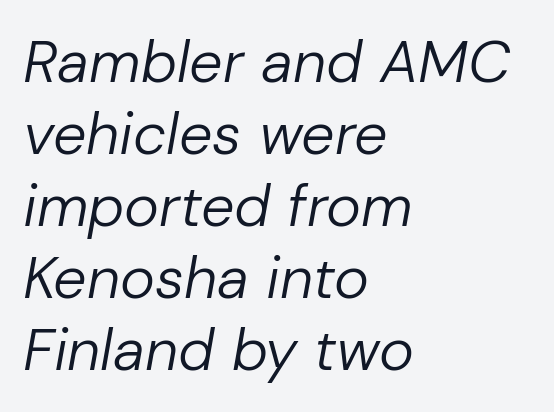
Q: Is the text bold? A: No.
Q: Is the text italic (slanted)? A: Yes, it leans right by about 10 degrees.
Q: Is the text underlined? A: No.
Q: How is the paragraph aligned? A: Left-aligned.
Q: Is the spacing between letters normal or unusually wide? A: Normal.
Q: Width (condensed, normal, or wide)? A: Normal.
Q: Stroke contrast? A: Low.
Q: x-height? A: Medium.
Q: Monospaced? A: No.
